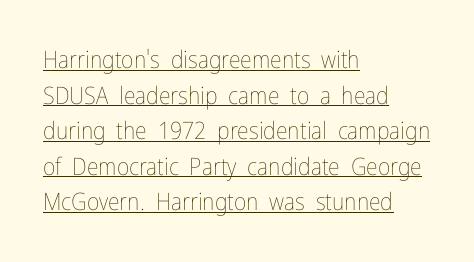
Left-aligned paragraph, ragged on the right. Honestly, the underline is the first thing you notice here. Nobody touched the tracking dial on this one. The characters are drawn with everyday or finer stroke widths.
